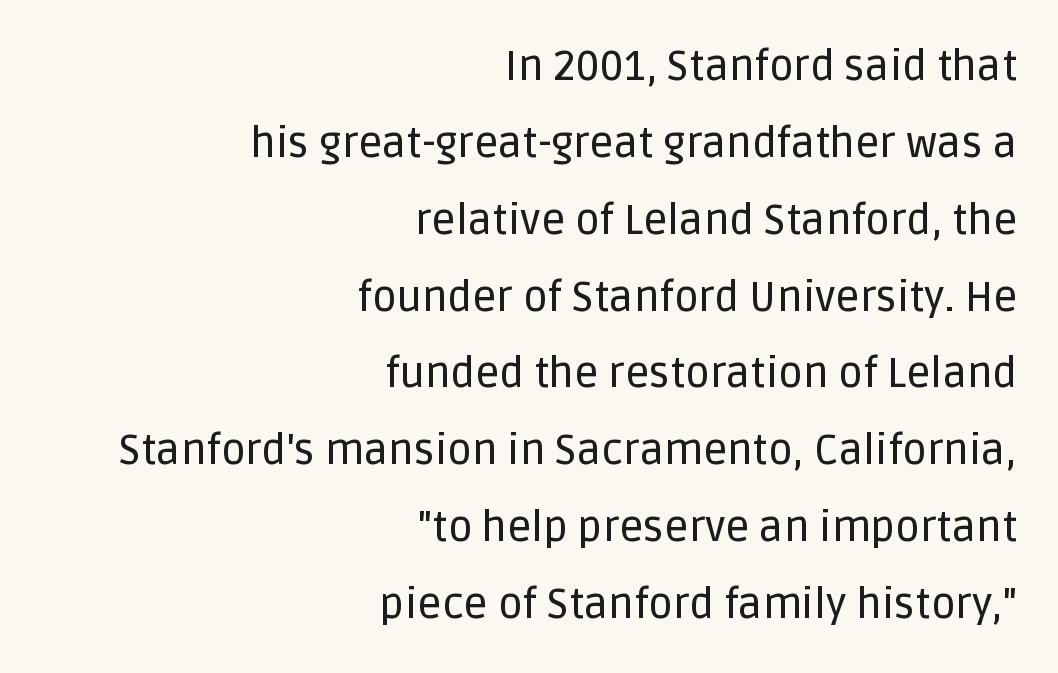
The image shows 42 px sans-serif type, upright; set right-aligned, line spacing 1.83x, normal letter spacing, not underlined; low stroke contrast and a large x-height.
